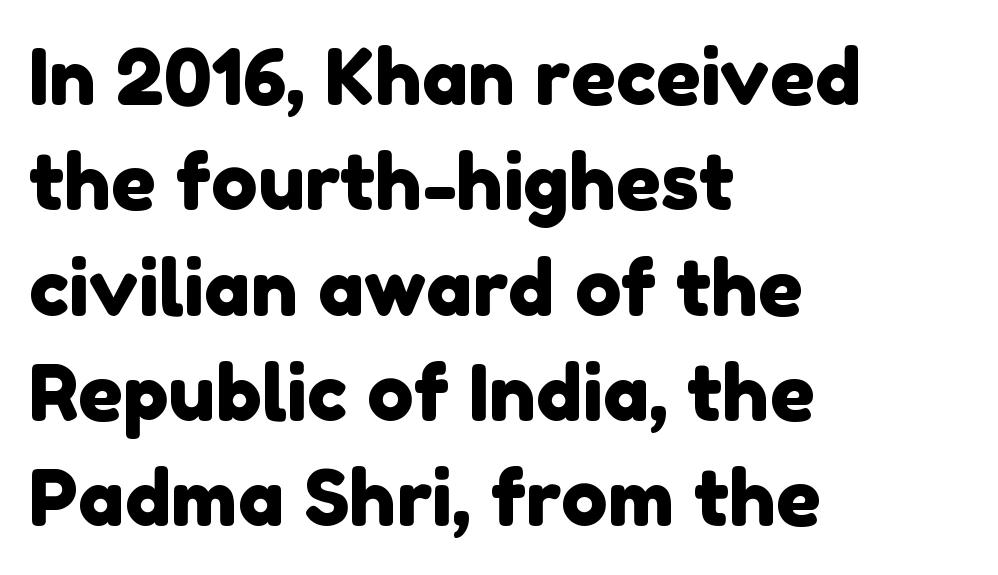
Q: Is the typeface a serif or a sans-serif typeface? A: Sans-serif.
Q: Is the text underlined? A: No.
Q: How is the paragraph aligned? A: Left-aligned.
Q: Is the spacing between letters normal or unusually wide? A: Normal.
Q: Is the spacing between lines tight, normal or loose? A: Normal.
Q: Width (condensed, normal, or wide)? A: Normal.
Q: Stroke contrast? A: Low.
Q: x-height? A: Medium.
Q: Monospaced? A: No.
